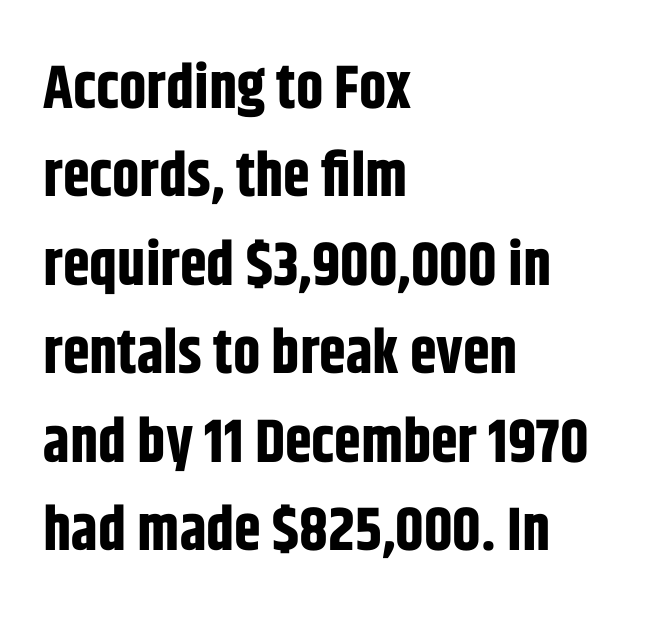
{"serif": "no", "italic": "no", "bold": "yes", "weight": "bold", "width": "condensed", "stroke_contrast": "low", "x_height": "large", "monospaced": "no", "underline": "no", "align": "left", "line_spacing": "normal", "line_spacing_ratio": 1.45, "letter_spacing": "normal", "letter_spacing_em": 0.0, "glyph_px": 61}
